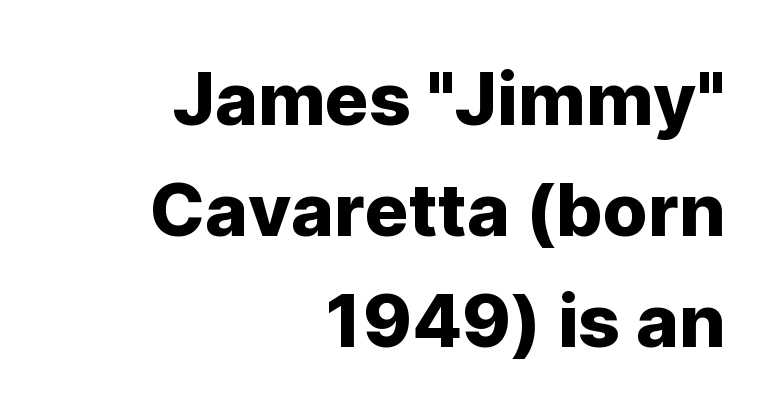
Q: Is the text italic (slanted)? A: No, it is upright.
Q: Is the typeface a serif or a sans-serif typeface? A: Sans-serif.
Q: Is the text underlined? A: No.
Q: How is the paragraph aligned? A: Right-aligned.
Q: Is the spacing between letters normal or unusually wide? A: Normal.
Q: Is the spacing between lines tight, normal or loose? A: Normal.
Q: Width (condensed, normal, or wide)? A: Normal.
Q: Stroke contrast? A: Low.
Q: x-height? A: Medium.
Q: Monospaced? A: No.
